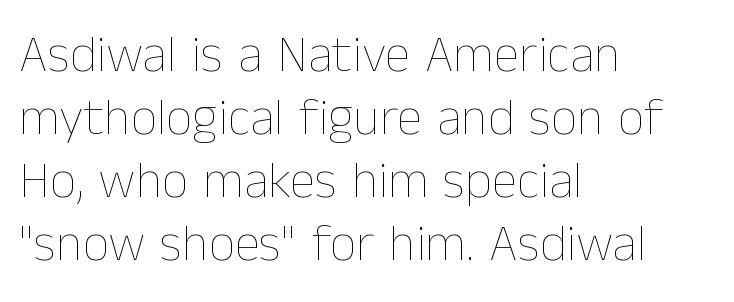
Q: Is the text bold? A: No.
Q: Is the text italic (slanted)? A: No, it is upright.
Q: Is the text underlined? A: No.
Q: How is the paragraph aligned? A: Left-aligned.
Q: Is the spacing between letters normal or unusually wide? A: Normal.
Q: Width (condensed, normal, or wide)? A: Normal.
Q: Stroke contrast? A: Low.
Q: x-height? A: Medium.
Q: Monospaced? A: No.
